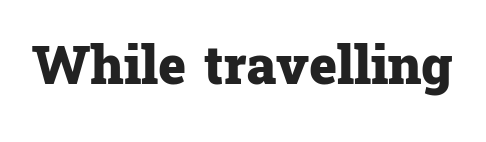
Each letter keeps its own natural width here, so spacing adapts to shape. Stroke terminals: seriffed. In terms of posture, this sample is upright. Thick stems and heavy bowls — unmistakably bold.
